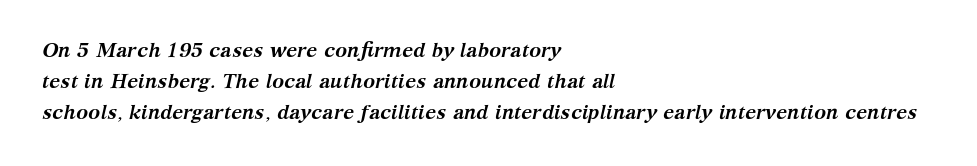
Typesetter's note: full bold, strokes at maximum text heaviness. Rendered with sloped, italic letterforms. The passage is arranged the way most books set body copy — flush left. Letters rest on an invisible, unmarked baseline.
